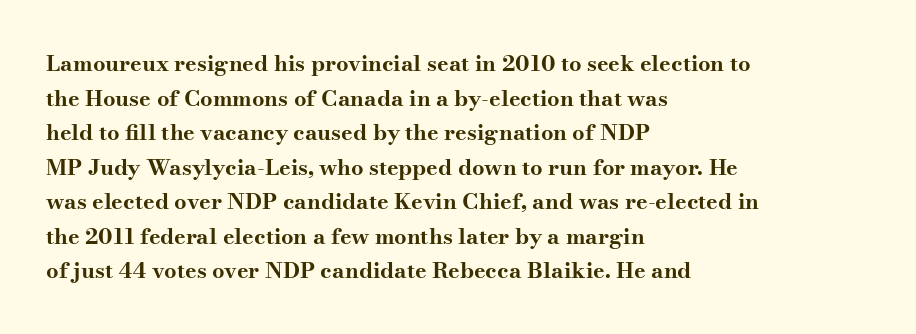
{"italic": "no", "bold": "yes", "underline": "no", "align": "left", "line_spacing": "normal", "line_spacing_ratio": 1.57, "letter_spacing": "normal", "letter_spacing_em": 0.0, "glyph_px": 22}
